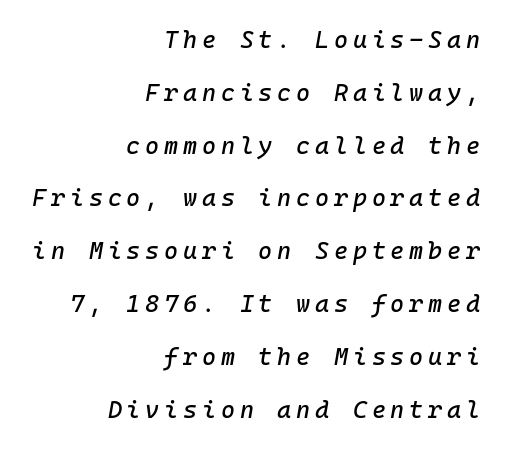
The image shows 24 px text type, italic (leaning right); set right-aligned, loose line spacing (2.2x), unusually wide letter spacing (+0.2 em), not underlined.
